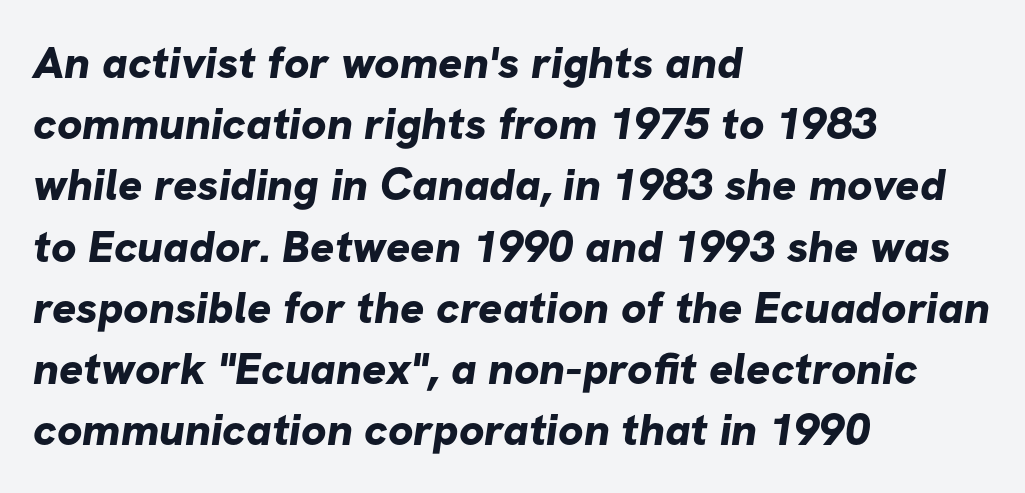
Q: Is the text bold? A: Yes.
Q: Is the typeface a serif or a sans-serif typeface? A: Sans-serif.
Q: Is the text underlined? A: No.
Q: How is the paragraph aligned? A: Left-aligned.
Q: Is the spacing between letters normal or unusually wide? A: Normal.
Q: Is the spacing between lines tight, normal or loose? A: Normal.
Q: Width (condensed, normal, or wide)? A: Normal.
Q: Stroke contrast? A: Low.
Q: x-height? A: Medium.
Q: Monospaced? A: No.
